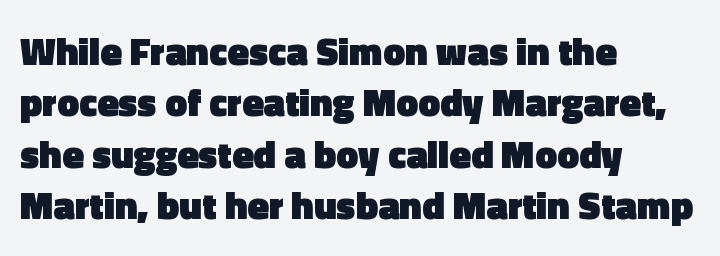
The letters sit at their default tracking, neither squeezed nor spread. What weight is shown? A full bold with thick strokes. Style check: upright. You could not count columns in this text — the font is proportionally spaced. What's the leading like? Ordinary, nothing unusual. Descenders are the only things crossing below the line.
